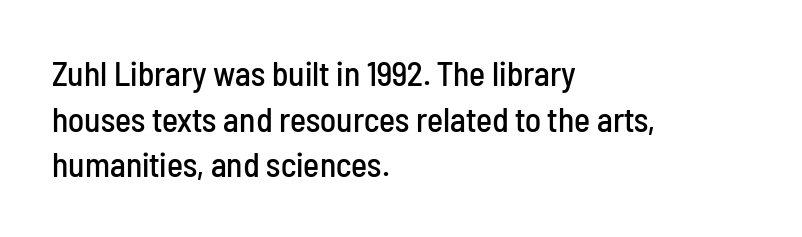
Q: Is the text italic (slanted)? A: No, it is upright.
Q: Is the typeface a serif or a sans-serif typeface? A: Sans-serif.
Q: Is the text underlined? A: No.
Q: How is the paragraph aligned? A: Left-aligned.
Q: Is the spacing between letters normal or unusually wide? A: Normal.
Q: Is the spacing between lines tight, normal or loose? A: Normal.
Q: Width (condensed, normal, or wide)? A: Condensed.
Q: Stroke contrast? A: Low.
Q: x-height? A: Medium.
Q: Monospaced? A: No.
